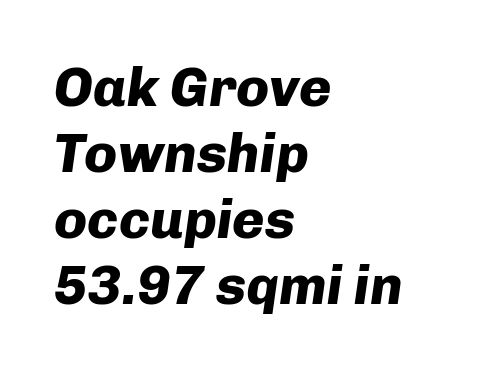
Proportional: the letters do not fall into vertical columns. Words appear dense and cohesive because spacing is normal. The letters are bold, with thick, heavy strokes. These lines are set flush left with a ragged right edge.
